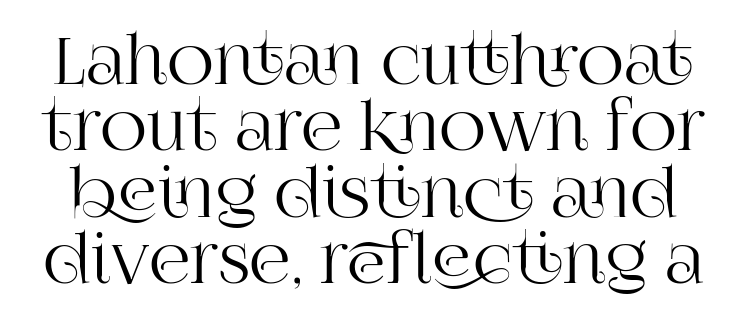
The image shows 65 px serif type, upright; set tight line spacing (1.02x), normal letter spacing, not underlined; high stroke contrast and a large x-height.
